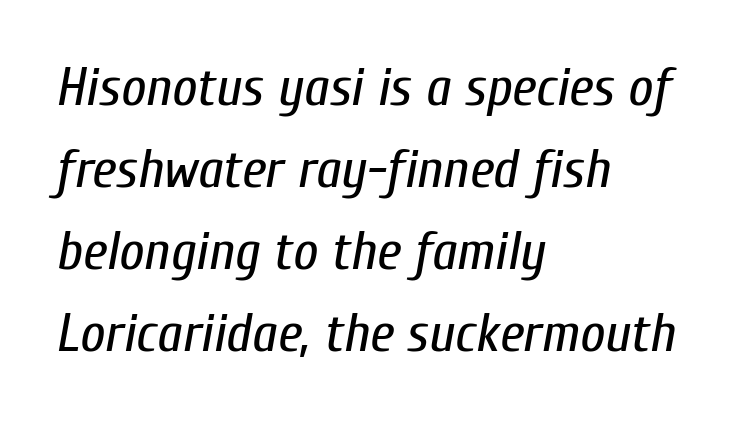
The passage shown is not underscored anywhere. Compared with a typical body face, this is equally light or lighter still. Leading: standard. Proportional: the letters do not fall into vertical columns. Is the letter spacing exaggerated? No — it looks like the ordinary default. Looking at the ascenders, they clearly lean.
